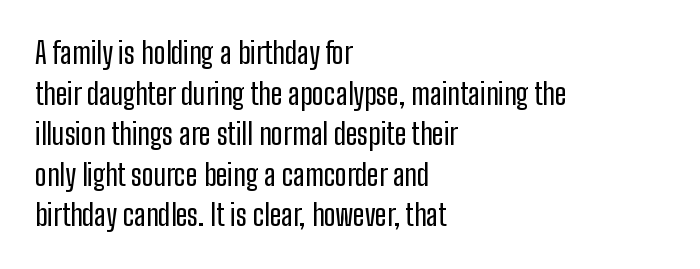
The image shows 29 px condensed sans-serif type, upright; set left-aligned, normal line spacing (1.4x), normal letter spacing, not underlined; low stroke contrast and a medium x-height.
